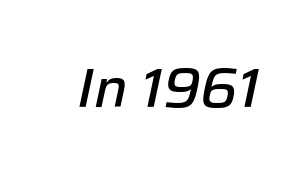
{"italic": "yes", "lean": "right", "slant_degrees": 12, "bold": "semi", "weight": "semibold", "width": "normal", "stroke_contrast": "low", "x_height": "medium", "monospaced": "no", "underline": "no", "letter_spacing": "normal", "letter_spacing_em": 0.0, "glyph_px": 55}
